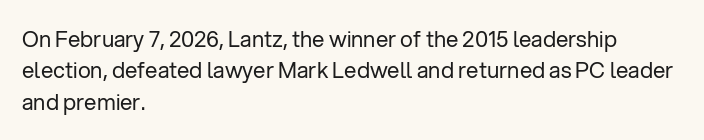
The line-height multiplier appears to be the usual default. The ragged edge is on the right, which tells us the setting is flush left. A typesetter would mark this as roman, not italic. This sample uses plain, unmodified letter spacing. No letter is thick-stroked: the sample isn't bold.
